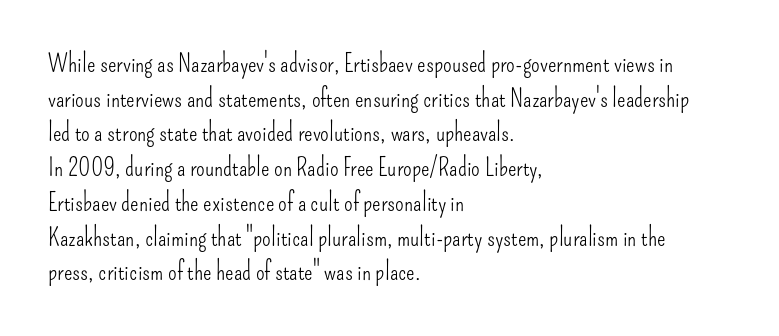
Q: Is the text bold? A: No.
Q: Is the text italic (slanted)? A: No, it is upright.
Q: Is the text underlined? A: No.
Q: How is the paragraph aligned? A: Left-aligned.
Q: Is the spacing between letters normal or unusually wide? A: Normal.
Q: Is the spacing between lines tight, normal or loose? A: Normal.
